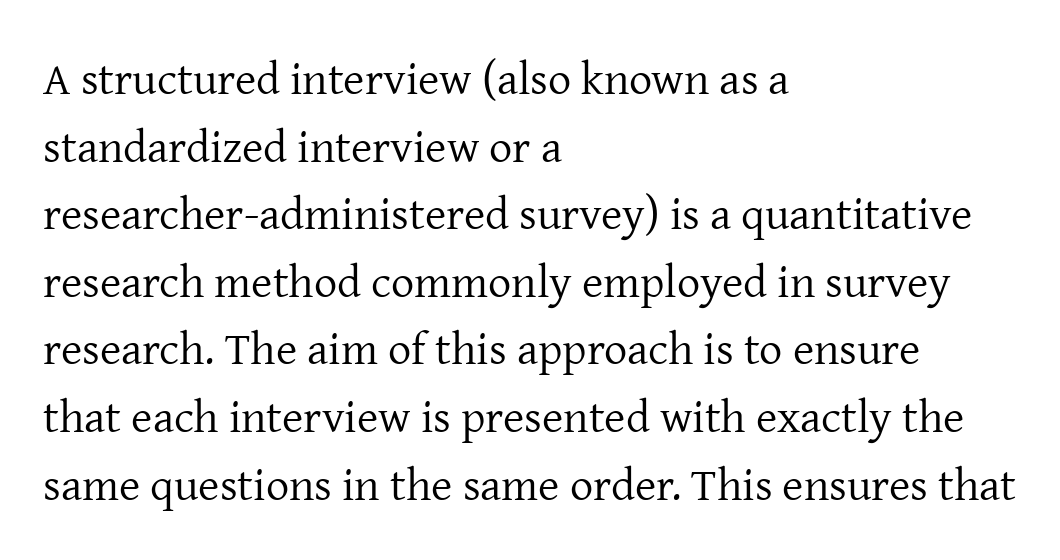
Q: Is the text bold? A: No.
Q: Is the text italic (slanted)? A: No, it is upright.
Q: Is the typeface a serif or a sans-serif typeface? A: Serif.
Q: Is the text underlined? A: No.
Q: How is the paragraph aligned? A: Left-aligned.
Q: Is the spacing between letters normal or unusually wide? A: Normal.
Q: Is the spacing between lines tight, normal or loose? A: Normal.
Q: Width (condensed, normal, or wide)? A: Normal.
Q: Stroke contrast? A: Low.
Q: x-height? A: Medium.
Q: Monospaced? A: No.
